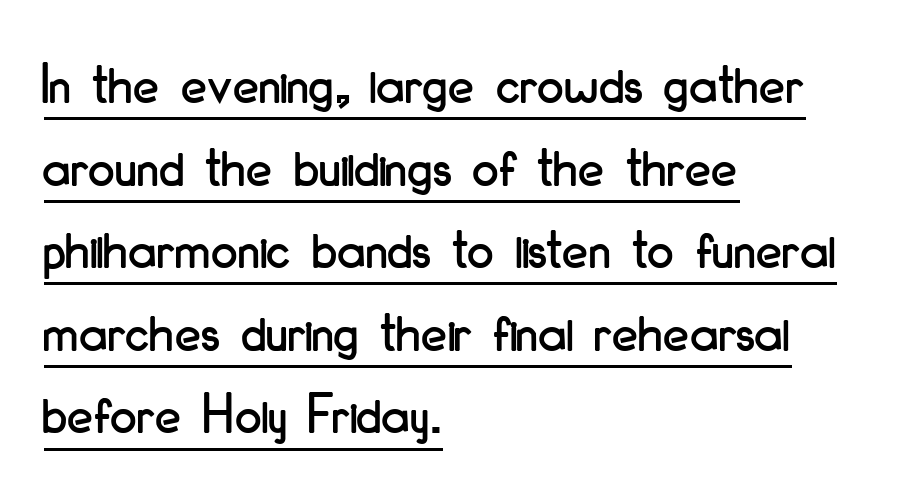
{"serif": "no", "italic": "no", "width": "condensed", "stroke_contrast": "low", "x_height": "small", "monospaced": "no", "underline": "yes", "align": "left", "line_spacing": "normal", "line_spacing_ratio": 1.4, "letter_spacing": "normal", "letter_spacing_em": 0.0, "glyph_px": 59}
